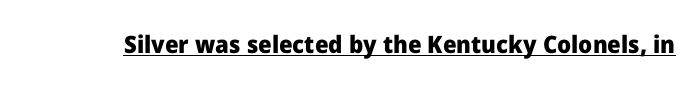
{"italic": "no", "bold": "yes", "underline": "yes", "letter_spacing": "normal", "letter_spacing_em": 0.0, "glyph_px": 24}
